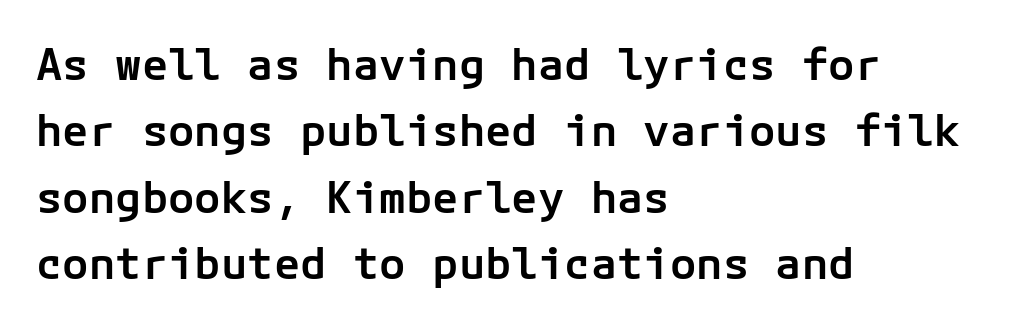
Q: Is the text bold? A: Semi-bold.
Q: Is the text italic (slanted)? A: No, it is upright.
Q: Is the typeface a serif or a sans-serif typeface? A: Sans-serif.
Q: Is the text underlined? A: No.
Q: How is the paragraph aligned? A: Left-aligned.
Q: Is the spacing between letters normal or unusually wide? A: Normal.
Q: Is the spacing between lines tight, normal or loose? A: Normal.
Q: Width (condensed, normal, or wide)? A: Normal.
Q: Stroke contrast? A: Low.
Q: x-height? A: Medium.
